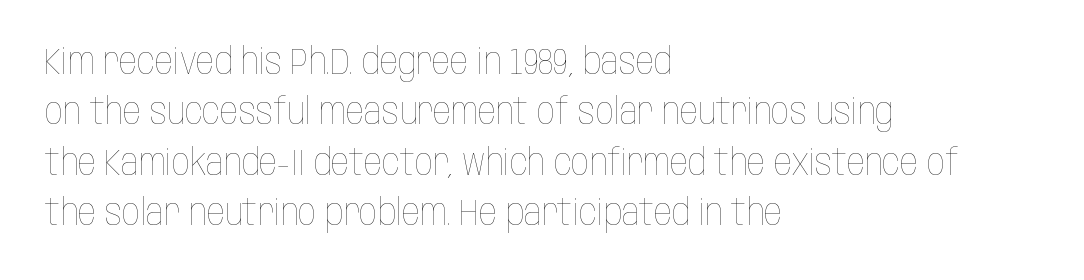
{"italic": "no", "bold": "no", "weight": "thin", "width": "condensed", "stroke_contrast": "low", "x_height": "large", "monospaced": "no", "underline": "no", "align": "left", "line_spacing": "normal", "line_spacing_ratio": 1.4, "letter_spacing": "normal", "letter_spacing_em": 0.0, "glyph_px": 36}
